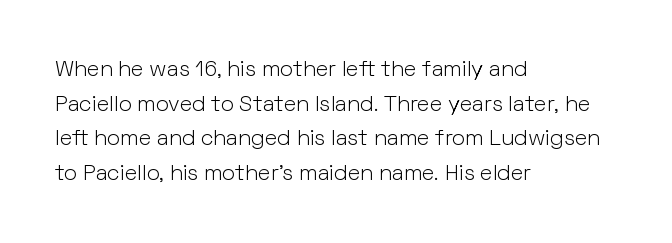
{"italic": "no", "bold": "no", "underline": "no", "align": "left", "line_spacing": "normal", "line_spacing_ratio": 1.57, "letter_spacing": "normal", "letter_spacing_em": 0.0, "glyph_px": 22}
